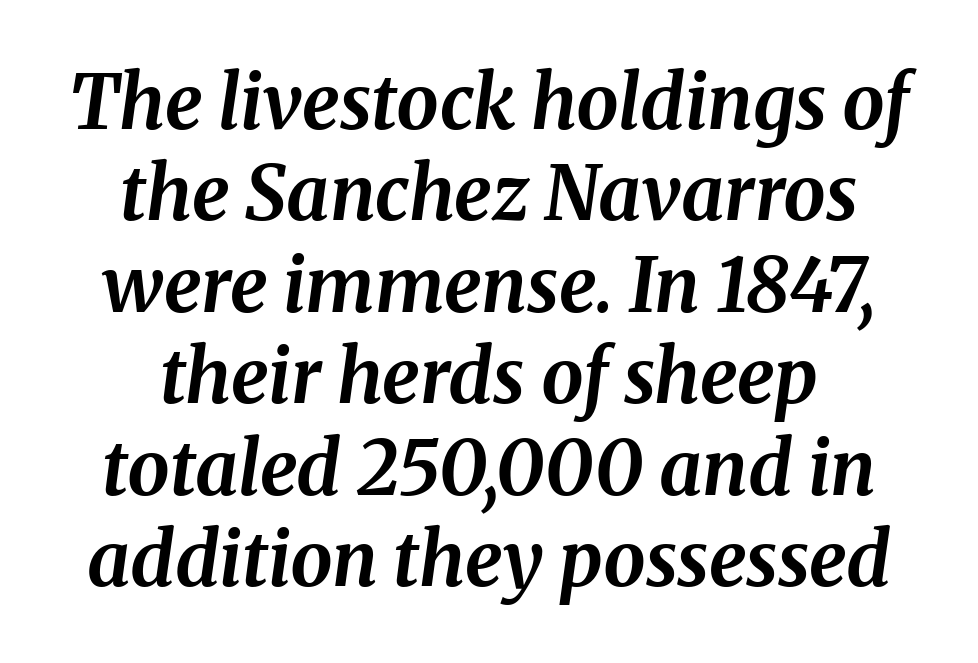
Visually the block forms a symmetrical silhouette, jagged on both flanks. Weight: bold. The line texture is even and compact thanks to regular tracking. No word sits above an underline. Designer's note — italics engaged. The passage shown is typed in a proportional face where columns would drift.
